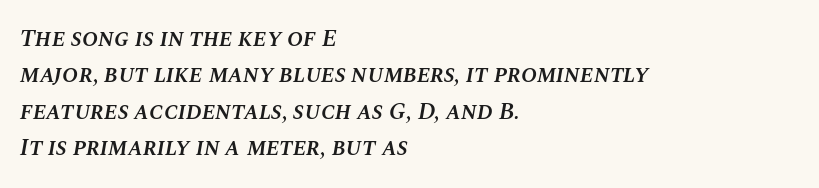
The image shows 24 px text type, italic (leaning right); set left-aligned, normal line spacing (1.52x), normal letter spacing, not underlined.
